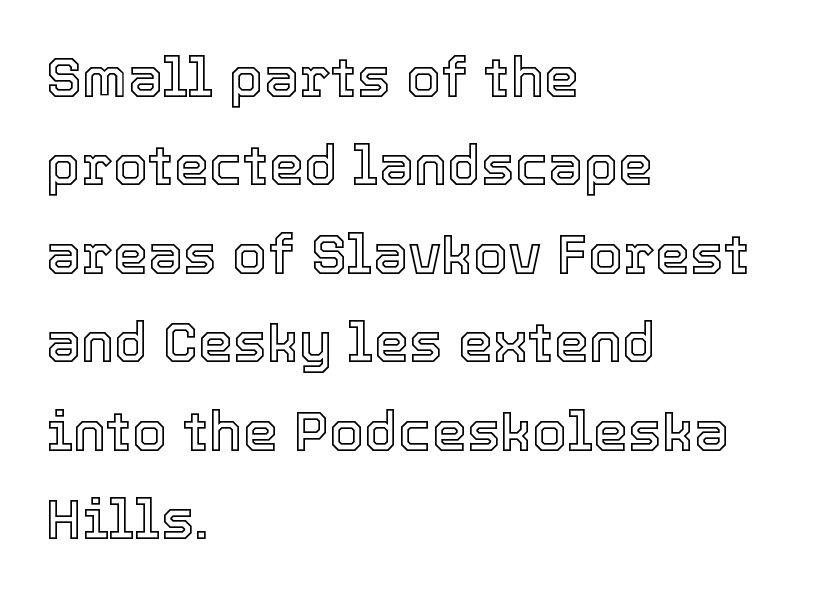
The image shows 56 px text type, upright; set left-aligned, normal line spacing (1.58x), normal letter spacing, not underlined; a medium x-height.
